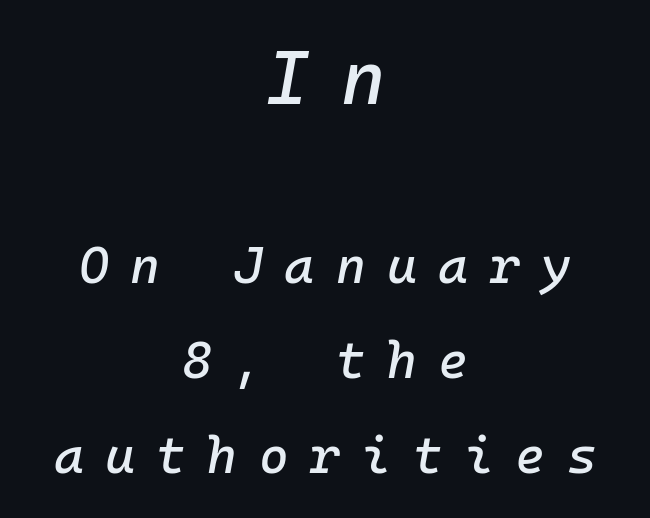
The image shows 76 px text type, italic (leaning right), monospaced; set centered, line spacing 1.86x, unusually wide letter spacing (+0.42 em), not underlined; the first (top) block is 1.49x larger; low stroke contrast and a medium x-height.
